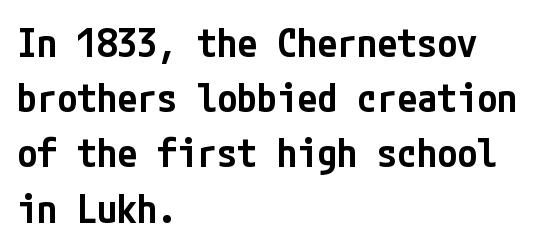
The image shows 40 px semibold, condensed sans-serif type, upright; set left-aligned, normal line spacing (1.38x), normal letter spacing, not underlined; low stroke contrast and a medium x-height.
